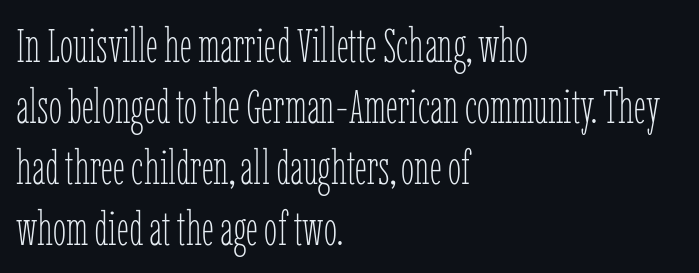
The image shows 48 px thin, condensed type, upright; set left-aligned, normal line spacing (1.27x), normal letter spacing, not underlined; low stroke contrast and a medium x-height.
